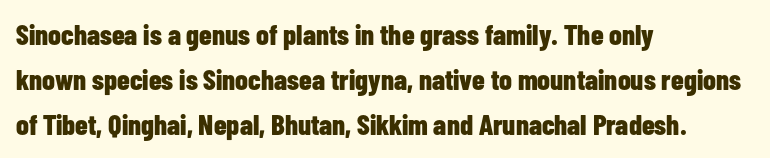
Q: Is the text bold? A: Yes.
Q: Is the text italic (slanted)? A: No, it is upright.
Q: Is the typeface a serif or a sans-serif typeface? A: Sans-serif.
Q: Is the text underlined? A: No.
Q: How is the paragraph aligned? A: Left-aligned.
Q: Is the spacing between letters normal or unusually wide? A: Normal.
Q: Is the spacing between lines tight, normal or loose? A: Normal.
Q: Width (condensed, normal, or wide)? A: Condensed.
Q: Stroke contrast? A: Low.
Q: x-height? A: Medium.
Q: Monospaced? A: No.
